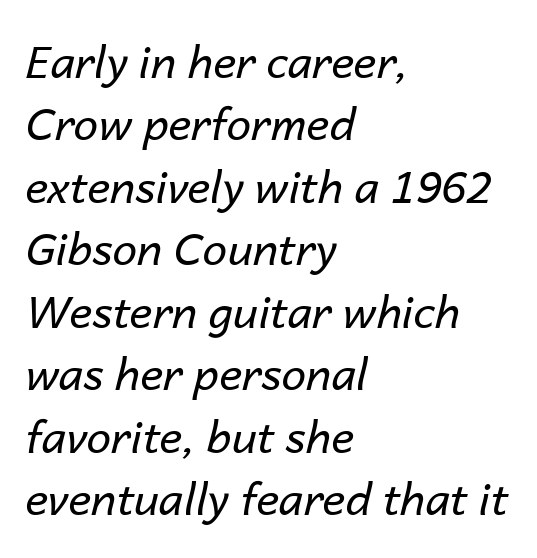
{"italic": "yes", "lean": "right", "slant_degrees": 14, "bold": "no", "weight": "regular", "width": "normal", "stroke_contrast": "low", "x_height": "medium", "monospaced": "no", "underline": "no", "align": "left", "line_spacing": "normal", "line_spacing_ratio": 1.42, "letter_spacing": "normal", "letter_spacing_em": 0.0, "glyph_px": 44}
